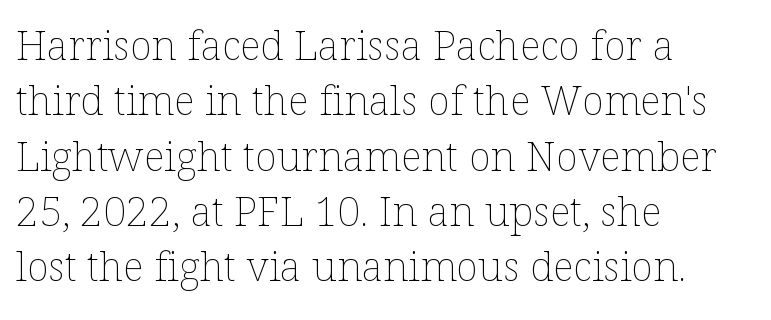
These lines keep a tight, regular rhythm from letter to letter. Do the characters align in a grid? No, the font is proportional. Leading: standard. Quick note: underline off.
